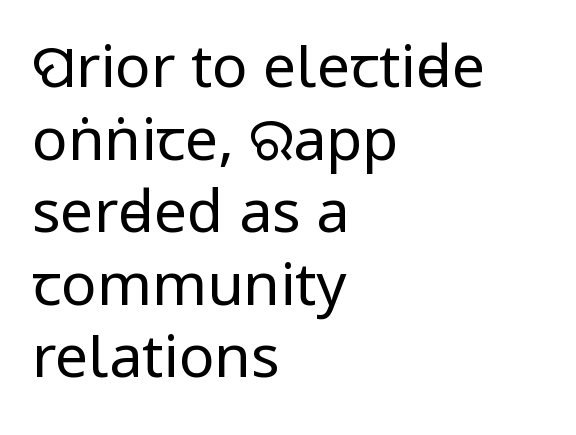
Q: Is the text bold? A: No.
Q: Is the text italic (slanted)? A: No, it is upright.
Q: Is the typeface a serif or a sans-serif typeface? A: Sans-serif.
Q: Is the text underlined? A: No.
Q: How is the paragraph aligned? A: Left-aligned.
Q: Is the spacing between letters normal or unusually wide? A: Normal.
Q: Width (condensed, normal, or wide)? A: Condensed.
Q: Stroke contrast? A: Low.
Q: x-height? A: Large.
Q: Monospaced? A: No.
